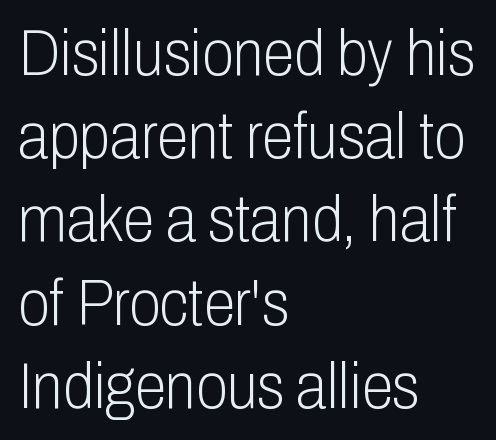
Students, note that the glyphs here touch the page at normal intervals. Varying glyph widths throughout — classic text-font behaviour. If you drew a line through each stem, it would be perfectly vertical. Evenly set lines give the paragraph a standard silhouette. Summary of weight: not heavy and not bold. Honestly, there is no underline to notice here at all.
